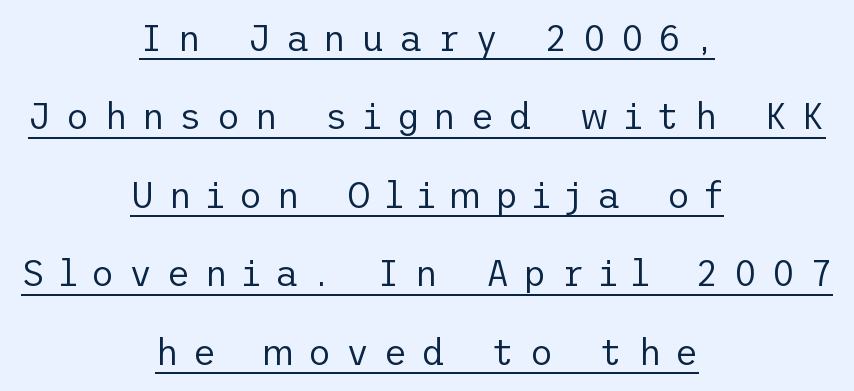
{"serif": "no", "italic": "no", "bold": "no", "weight": "regular", "width": "normal", "stroke_contrast": "low", "x_height": "medium", "underline": "yes", "align": "center", "line_spacing": "loose", "line_spacing_ratio": 2.18, "letter_spacing": "wide", "letter_spacing_em": 0.4, "glyph_px": 36}
